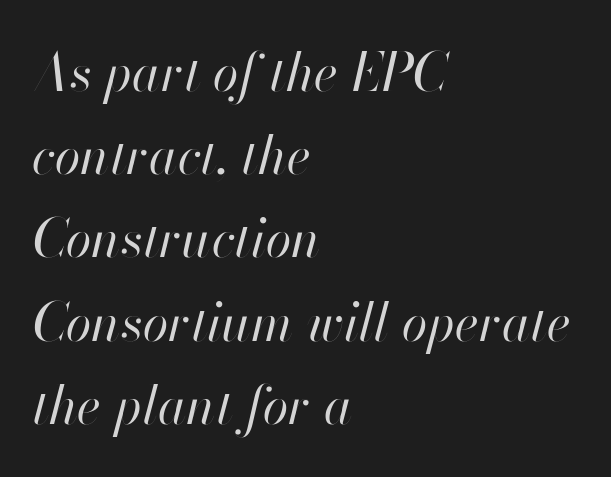
Q: Is the text bold? A: No.
Q: Is the text italic (slanted)? A: Yes, it leans right by about 13 degrees.
Q: Is the text underlined? A: No.
Q: How is the paragraph aligned? A: Left-aligned.
Q: Is the spacing between letters normal or unusually wide? A: Normal.
Q: Is the spacing between lines tight, normal or loose? A: Normal.
Q: Width (condensed, normal, or wide)? A: Normal.
Q: Stroke contrast? A: High.
Q: x-height? A: Small.
Q: Monospaced? A: No.
